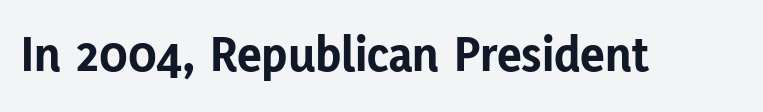
{"serif": "no", "italic": "no", "bold": "yes", "weight": "bold", "width": "normal", "stroke_contrast": "low", "x_height": "medium", "monospaced": "no", "underline": "no", "letter_spacing": "normal", "letter_spacing_em": 0.0, "glyph_px": 52}
